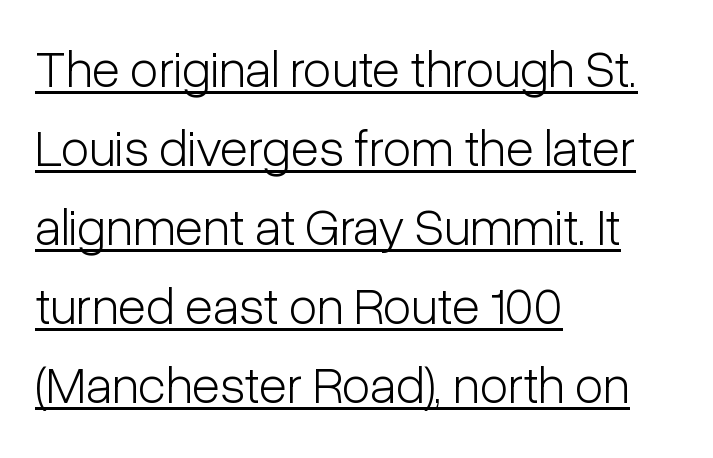
Q: Is the text bold? A: No.
Q: Is the text italic (slanted)? A: No, it is upright.
Q: Is the typeface a serif or a sans-serif typeface? A: Sans-serif.
Q: Is the text underlined? A: Yes.
Q: How is the paragraph aligned? A: Left-aligned.
Q: Is the spacing between letters normal or unusually wide? A: Normal.
Q: Is the spacing between lines tight, normal or loose? A: Normal.
Q: Width (condensed, normal, or wide)? A: Condensed.
Q: Stroke contrast? A: Low.
Q: x-height? A: Medium.
Q: Monospaced? A: No.
